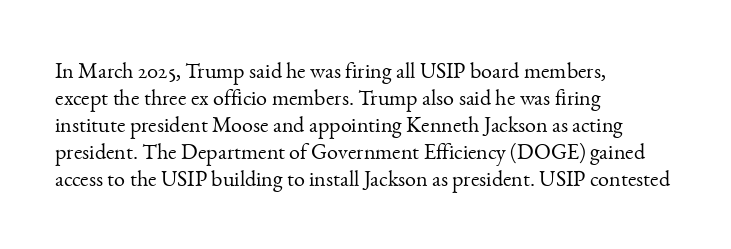
The image shows 22 px text type, upright; set left-aligned, line spacing 1.23x, normal letter spacing, not underlined.
